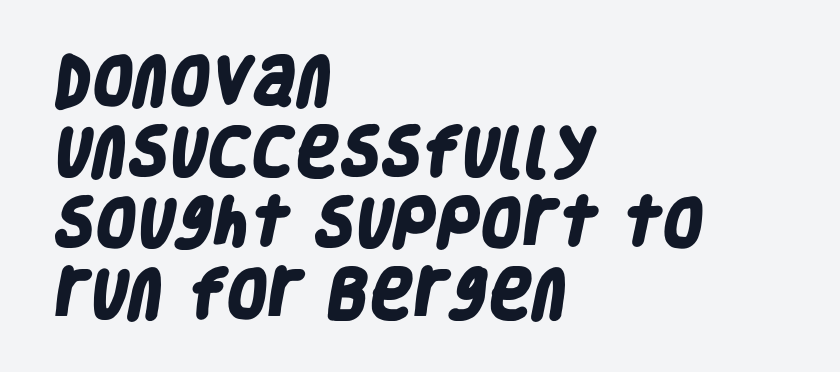
The image shows 53 px heavy, condensed sans-serif type; set left-aligned, normal line spacing (1.34x), normal letter spacing, not underlined; low stroke contrast and a large x-height.
